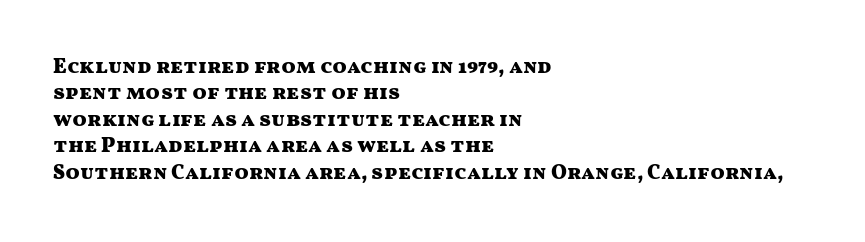
{"italic": "no", "bold": "yes", "underline": "no", "align": "left", "line_spacing": "normal", "line_spacing_ratio": 1.26, "letter_spacing": "normal", "letter_spacing_em": 0.0, "glyph_px": 21}
